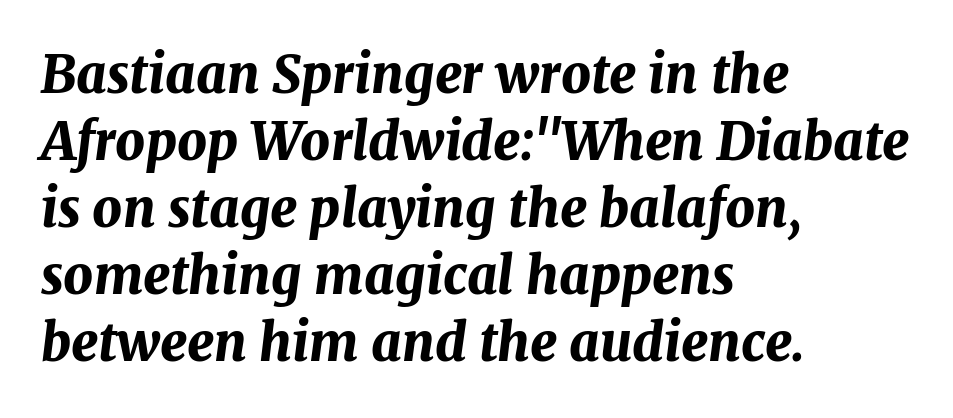
Q: Is the text bold? A: Yes.
Q: Is the text italic (slanted)? A: Yes, it leans right by about 7 degrees.
Q: Is the text underlined? A: No.
Q: How is the paragraph aligned? A: Left-aligned.
Q: Is the spacing between letters normal or unusually wide? A: Normal.
Q: Is the spacing between lines tight, normal or loose? A: Normal.
Q: Width (condensed, normal, or wide)? A: Normal.
Q: Stroke contrast? A: Medium.
Q: x-height? A: Medium.
Q: Monospaced? A: No.
